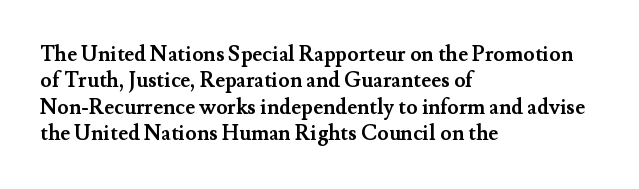
The image shows 21 px bold type, upright; set left-aligned, normal line spacing (1.26x), normal letter spacing, not underlined.
